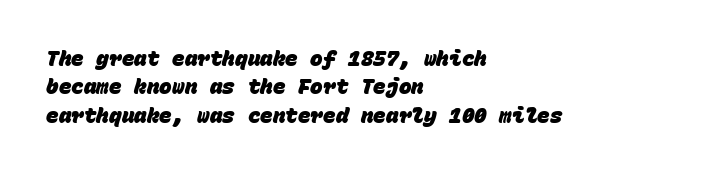
{"bold": "yes", "underline": "no", "align": "left", "line_spacing": "normal", "line_spacing_ratio": 1.35, "letter_spacing": "normal", "letter_spacing_em": 0.0, "glyph_px": 21}
